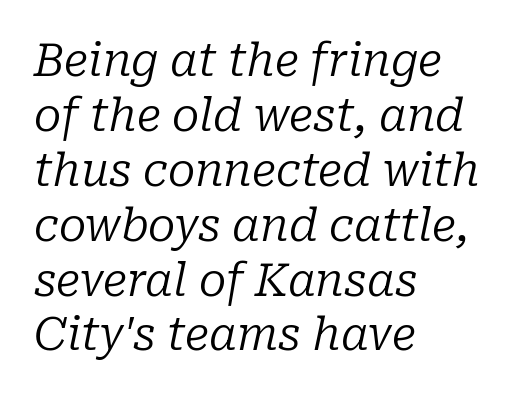
I'd call this a serif setting — the letters wear small feet. The letters advance in unequal steps, a hallmark of proportional type. Stem width sits at or under what a default text font uses. Does the copy run flush right? No — it runs flush left. What stands out about the letter spacing? Nothing — it is the standard amount.
